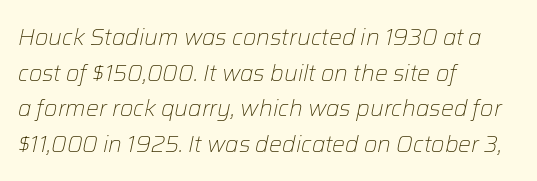
It's the slanting kind of type. Glyph-to-glyph distance matches everyday printed text. Weight: not bold — regular or lighter. Layout note: lines flush left.
